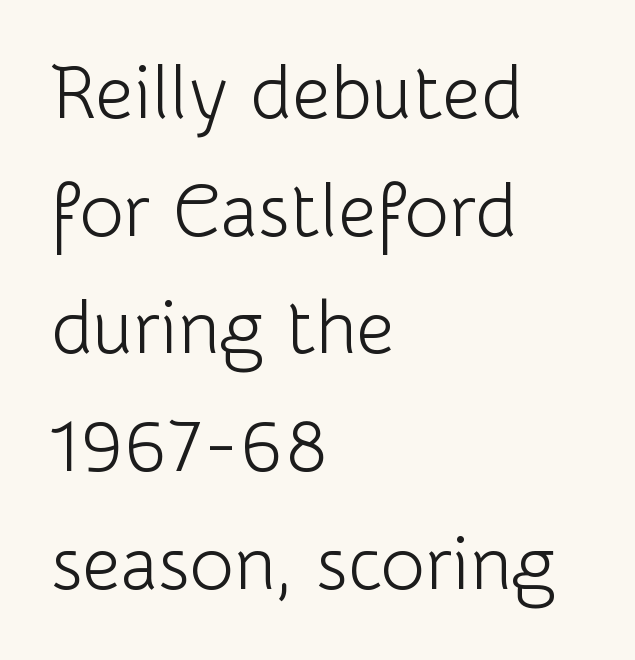
Q: Is the text bold? A: No.
Q: Is the text italic (slanted)? A: No, it is upright.
Q: Is the typeface a serif or a sans-serif typeface? A: Sans-serif.
Q: Is the text underlined? A: No.
Q: How is the paragraph aligned? A: Left-aligned.
Q: Is the spacing between letters normal or unusually wide? A: Normal.
Q: Is the spacing between lines tight, normal or loose? A: Normal.
Q: Width (condensed, normal, or wide)? A: Normal.
Q: Stroke contrast? A: Low.
Q: x-height? A: Medium.
Q: Monospaced? A: No.
